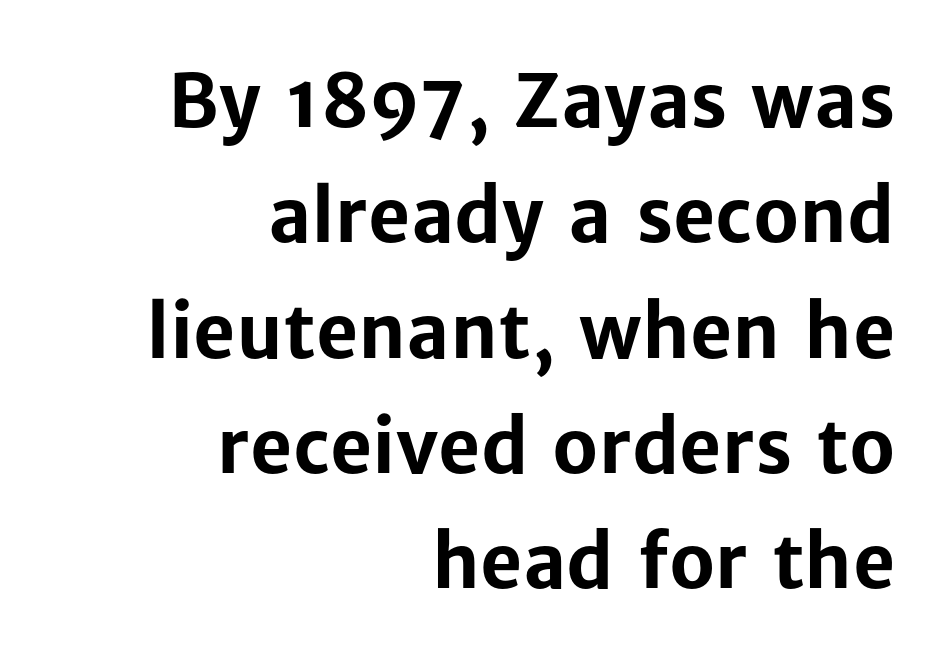
Descenders are the only things crossing below the line. Varying glyph widths throughout — classic text-font behaviour. A typesetter would label this face a sans. Pretty heavy lettering here — definitely bold. Right-aligned paragraph, ragged on the left.
